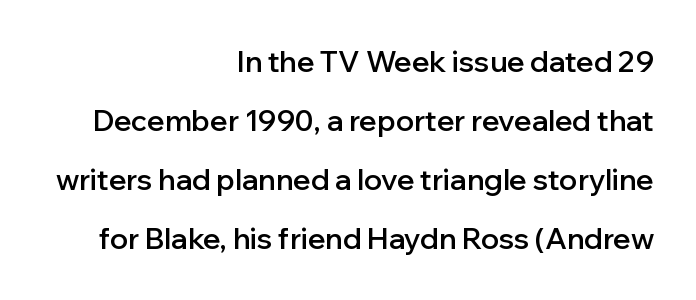
The image shows 29 px semibold sans-serif type, upright; set right-aligned, loose line spacing (2.04x), normal letter spacing, not underlined; low stroke contrast and a medium x-height.
